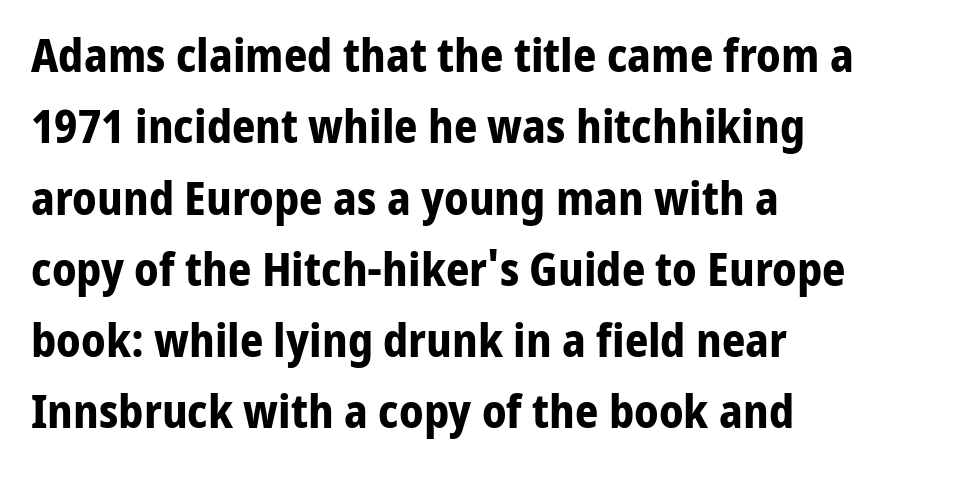
{"serif": "no", "italic": "no", "bold": "yes", "weight": "bold", "width": "normal", "stroke_contrast": "low", "x_height": "medium", "monospaced": "no", "underline": "no", "align": "left", "line_spacing": "normal", "line_spacing_ratio": 1.55, "letter_spacing": "normal", "letter_spacing_em": 0.0, "glyph_px": 46}
